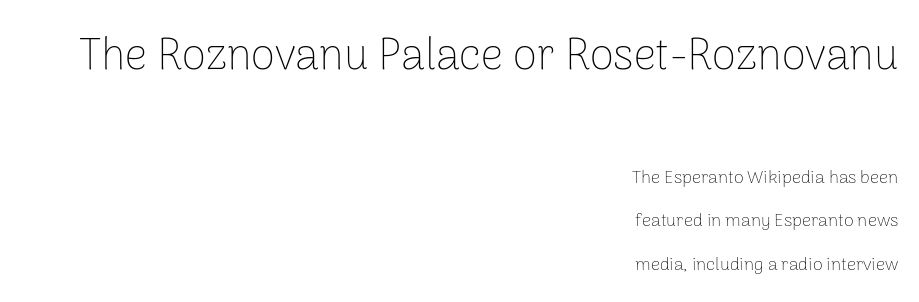
Q: Is the text bold? A: No.
Q: Is the text italic (slanted)? A: No, it is upright.
Q: Is the typeface a serif or a sans-serif typeface? A: Sans-serif.
Q: Is the text underlined? A: No.
Q: How is the paragraph aligned? A: Right-aligned.
Q: Is the spacing between letters normal or unusually wide? A: Normal.
Q: Is the spacing between lines tight, normal or loose? A: Loose.
Q: Which block of text is set in a larger size, the first (top) or the second (bottom)? A: The first (top) one.
Q: Width (condensed, normal, or wide)? A: Normal.
Q: Stroke contrast? A: Low.
Q: x-height? A: Medium.
Q: Monospaced? A: No.
